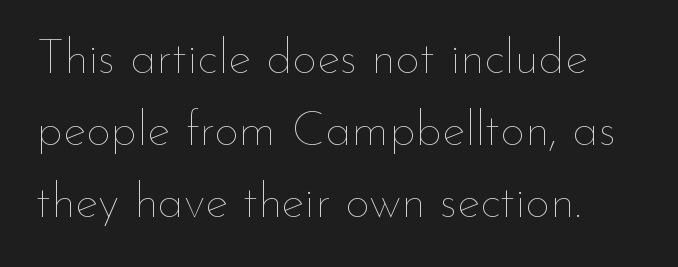
{"italic": "no", "bold": "no", "weight": "thin", "width": "normal", "stroke_contrast": "low", "x_height": "small", "monospaced": "no", "underline": "no", "line_spacing": "normal", "line_spacing_ratio": 1.47, "letter_spacing": "normal", "letter_spacing_em": 0.0, "glyph_px": 49}
